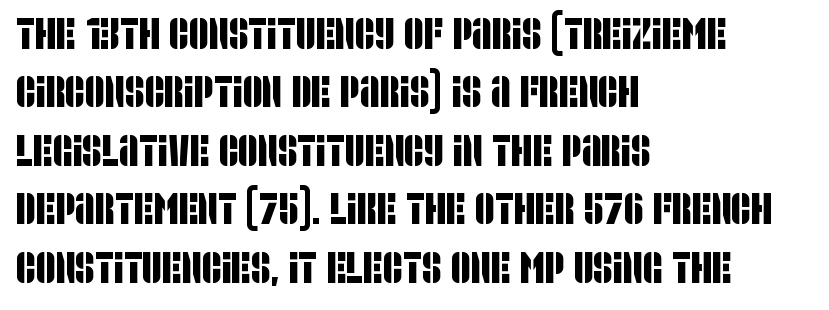
Q: Is the typeface a serif or a sans-serif typeface? A: Sans-serif.
Q: Is the text underlined? A: No.
Q: How is the paragraph aligned? A: Left-aligned.
Q: Is the spacing between letters normal or unusually wide? A: Normal.
Q: Is the spacing between lines tight, normal or loose? A: Normal.
Q: Width (condensed, normal, or wide)? A: Condensed.
Q: Stroke contrast? A: Low.
Q: x-height? A: Large.
Q: Monospaced? A: No.
